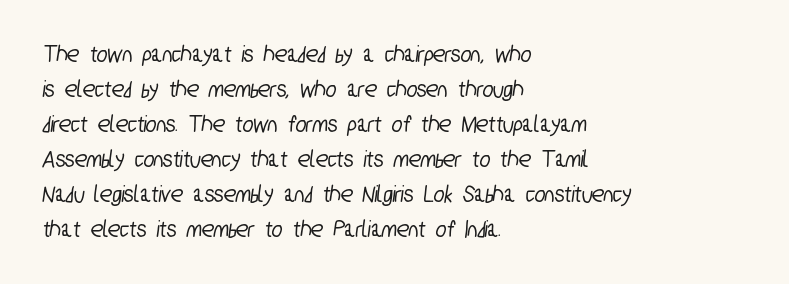
The space beneath each line is pristine and unruled. Short and long lines alike share a common starting point at left. Interline gaps are of average width in this sample. The type is set solid horizontally, with unmodified tracking.
